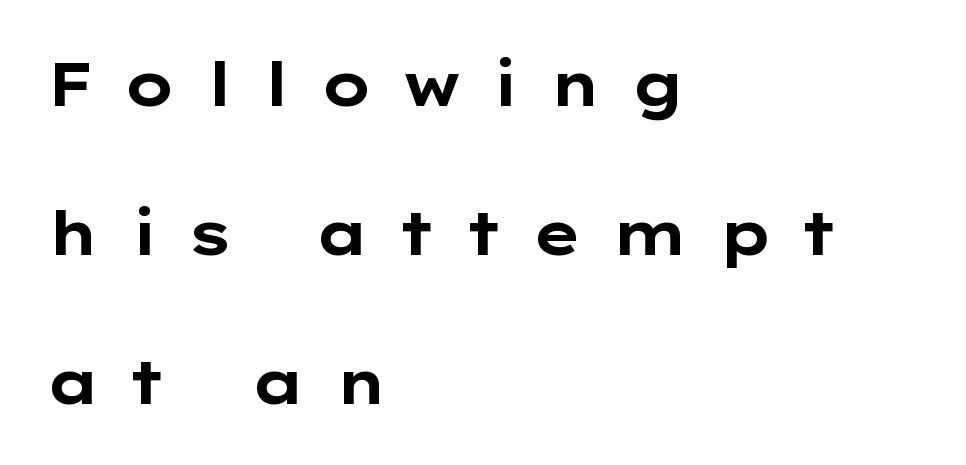
Looks like regular typesetting: each glyph gets only the width it needs. The specimen omits any rule beneath the text block's lines. The axis of the letterforms is exactly vertical. The paragraph has a hard left edge and a soft right edge.
